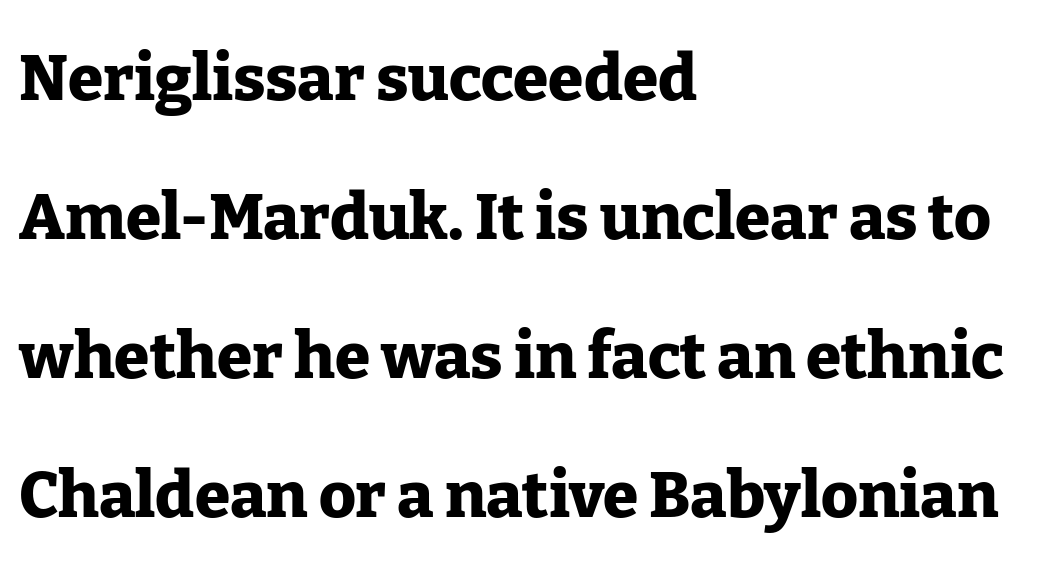
Q: Is the text bold? A: Yes.
Q: Is the text italic (slanted)? A: No, it is upright.
Q: Is the typeface a serif or a sans-serif typeface? A: Serif.
Q: Is the text underlined? A: No.
Q: How is the paragraph aligned? A: Left-aligned.
Q: Is the spacing between letters normal or unusually wide? A: Normal.
Q: Is the spacing between lines tight, normal or loose? A: Loose.
Q: Width (condensed, normal, or wide)? A: Normal.
Q: Stroke contrast? A: Low.
Q: x-height? A: Medium.
Q: Monospaced? A: No.
